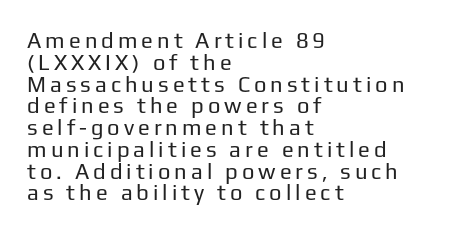
{"italic": "no", "bold": "no", "underline": "no", "align": "left", "line_spacing": "tight", "line_spacing_ratio": 0.99, "glyph_px": 22}
